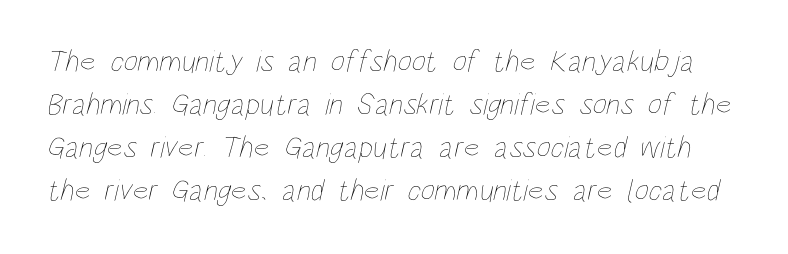
Q: Is the text bold? A: No.
Q: Is the text underlined? A: No.
Q: Is the spacing between letters normal or unusually wide? A: Normal.
Q: Is the spacing between lines tight, normal or loose? A: Normal.
Q: Width (condensed, normal, or wide)? A: Condensed.
Q: Stroke contrast? A: Low.
Q: x-height? A: Large.
Q: Monospaced? A: No.
